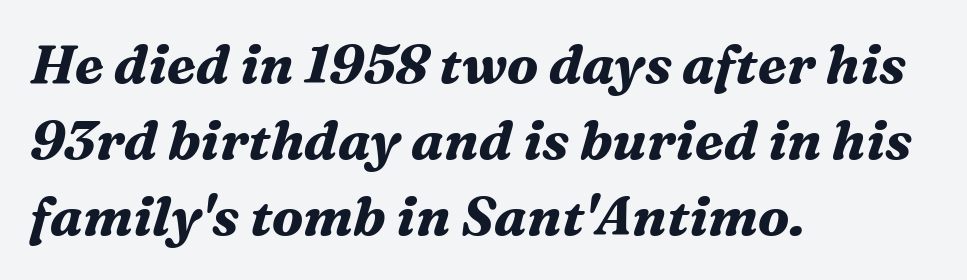
Q: Is the text bold? A: Yes.
Q: Is the text italic (slanted)? A: Yes, it leans right by about 16 degrees.
Q: Is the typeface a serif or a sans-serif typeface? A: Serif.
Q: Is the text underlined? A: No.
Q: How is the paragraph aligned? A: Left-aligned.
Q: Is the spacing between letters normal or unusually wide? A: Normal.
Q: Is the spacing between lines tight, normal or loose? A: Normal.
Q: Width (condensed, normal, or wide)? A: Normal.
Q: Stroke contrast? A: Medium.
Q: x-height? A: Medium.
Q: Monospaced? A: No.
